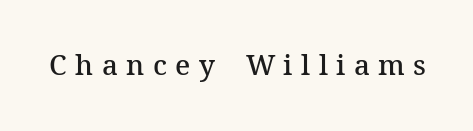
The strip under each line holds only bare page. Do the characters align in a grid? No, the font is proportional. Examine the stroke ends and you'll spot serifs. Emphasis by weight is partial: semibold. This sample uses an upright cut, with every glyph sitting square on the baseline.
